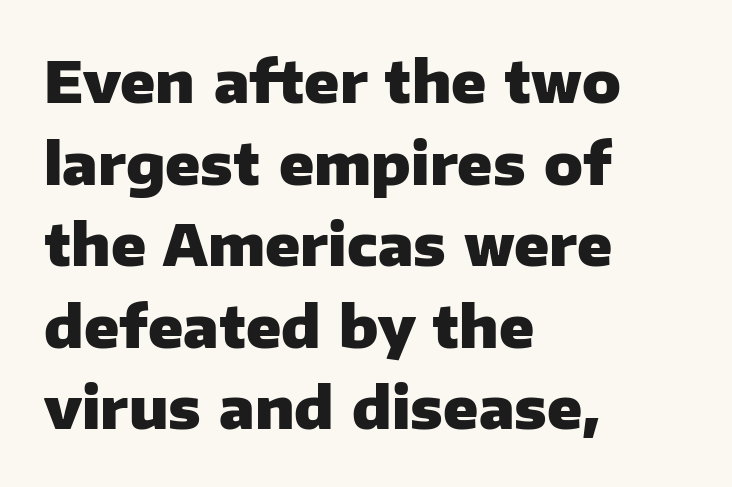
The image shows 57 px heavy sans-serif type, upright; set left-aligned, normal line spacing (1.43x), normal letter spacing, not underlined; low stroke contrast and a medium x-height.
